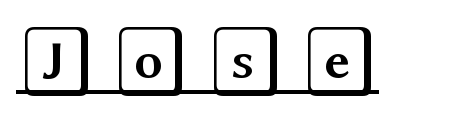
The typography opts for an upright posture over an oblique one. This is underlined copy, the kind a proofreader might mark for attention. Glyph-to-glyph distance is far greater than everyday printed text.
